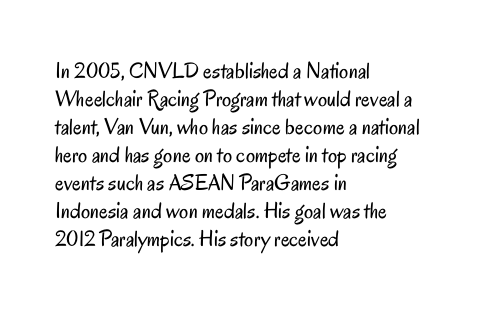
{"italic": "no", "bold": "no", "underline": "no", "align": "left", "line_spacing_ratio": 1.22, "letter_spacing": "normal", "letter_spacing_em": 0.0, "glyph_px": 23}
